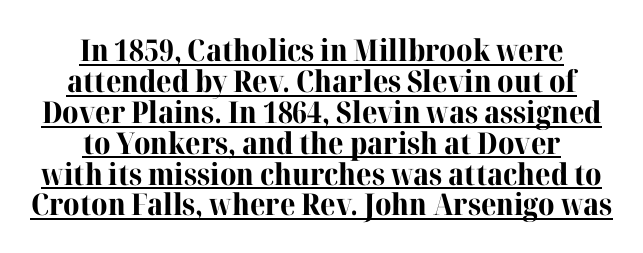
Q: Is the text bold? A: Yes.
Q: Is the text italic (slanted)? A: No, it is upright.
Q: Is the typeface a serif or a sans-serif typeface? A: Serif.
Q: Is the text underlined? A: Yes.
Q: How is the paragraph aligned? A: Centered.
Q: Is the spacing between letters normal or unusually wide? A: Normal.
Q: Is the spacing between lines tight, normal or loose? A: Tight.
Q: Width (condensed, normal, or wide)? A: Normal.
Q: Stroke contrast? A: High.
Q: x-height? A: Medium.
Q: Monospaced? A: No.
